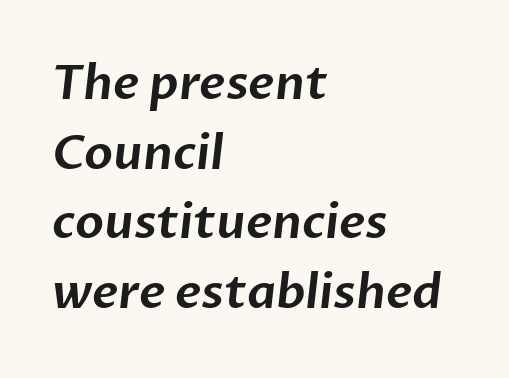
Notice how the passage keeps a crisp vertical edge on the left only. One glance says typical: line gaps are just what's usual. Unmarked baselines from the first word to the last. A typesetter would call this proportional, since set widths differ per character. How are the letters spaced? Ordinarily, with no added tracking.
